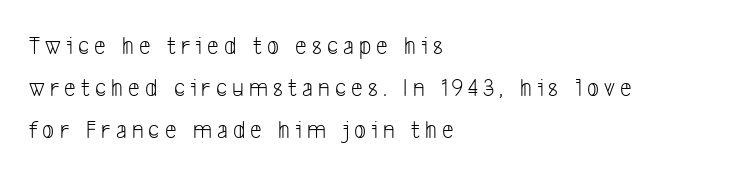
Students, observe: this is what conventionally led text looks like. Check under the words: just untouched page. Heaviness? Minimal to ordinary, like unemphasized prose. Words appear elongated and porous because spacing is wide. Horizontal alignment here is leftward, the default for most running prose.
